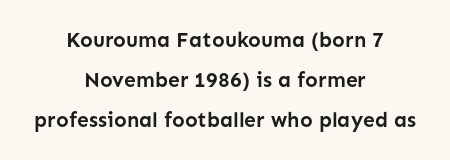
{"italic": "no", "bold": "yes", "underline": "no", "align": "center", "line_spacing": "loose", "line_spacing_ratio": 1.9, "letter_spacing": "normal", "letter_spacing_em": 0.0, "glyph_px": 21}
